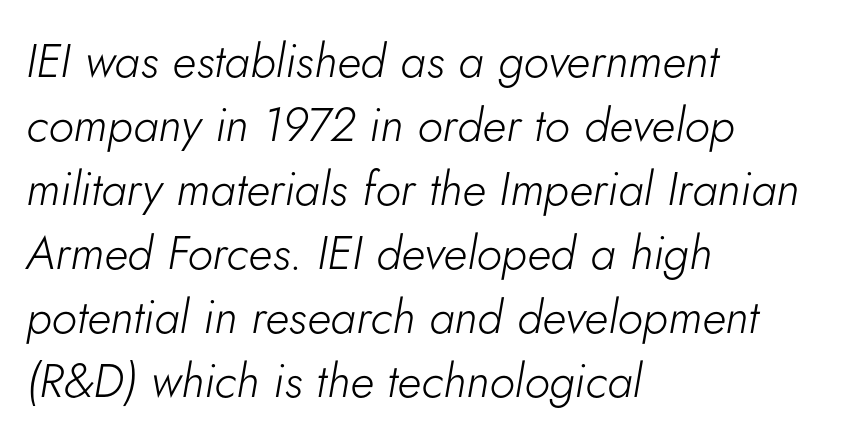
Q: Is the text bold? A: No.
Q: Is the text italic (slanted)? A: Yes, it leans right by about 5 degrees.
Q: Is the text underlined? A: No.
Q: How is the paragraph aligned? A: Left-aligned.
Q: Is the spacing between letters normal or unusually wide? A: Normal.
Q: Is the spacing between lines tight, normal or loose? A: Normal.
Q: Width (condensed, normal, or wide)? A: Normal.
Q: Stroke contrast? A: Low.
Q: x-height? A: Small.
Q: Monospaced? A: No.
